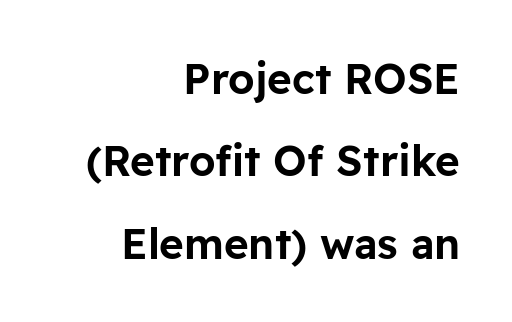
Q: Is the text italic (slanted)? A: No, it is upright.
Q: Is the typeface a serif or a sans-serif typeface? A: Sans-serif.
Q: Is the text underlined? A: No.
Q: How is the paragraph aligned? A: Right-aligned.
Q: Is the spacing between letters normal or unusually wide? A: Normal.
Q: Is the spacing between lines tight, normal or loose? A: Loose.
Q: Width (condensed, normal, or wide)? A: Normal.
Q: Stroke contrast? A: Low.
Q: x-height? A: Medium.
Q: Monospaced? A: No.
